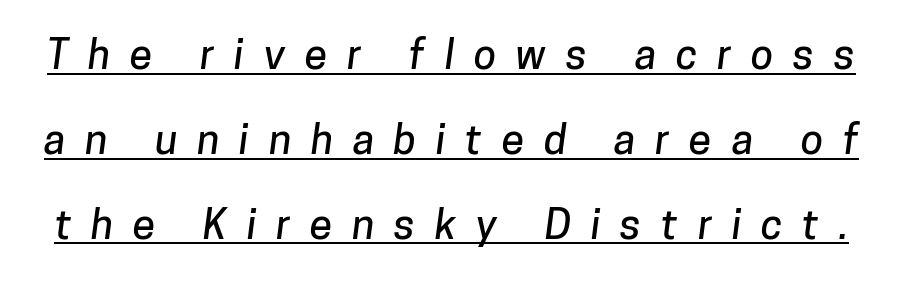
Q: Is the typeface a serif or a sans-serif typeface? A: Sans-serif.
Q: Is the text underlined? A: Yes.
Q: Is the spacing between letters normal or unusually wide? A: Unusually wide.
Q: Is the spacing between lines tight, normal or loose? A: Loose.
Q: Width (condensed, normal, or wide)? A: Normal.
Q: Stroke contrast? A: Low.
Q: x-height? A: Medium.
Q: Monospaced? A: No.
